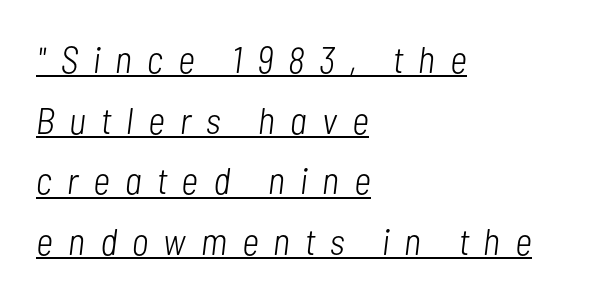
This sample has the flowing, uneven cadence of proportional lettering. Each word looks stretched out because of the extra space between its letters. Regarding leading, the lines here are spaced in the standard way. Short and long lines alike share a common starting point at left. Italic? Definitely — the glyphs are oblique.
